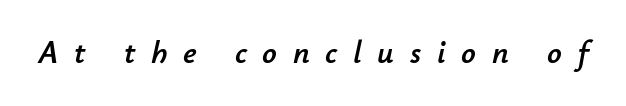
{"italic": "yes", "lean": "right", "slant_degrees": 12, "width": "normal", "stroke_contrast": "low", "x_height": "small", "monospaced": "no", "underline": "no", "letter_spacing": "wide", "letter_spacing_em": 0.49, "glyph_px": 32}
